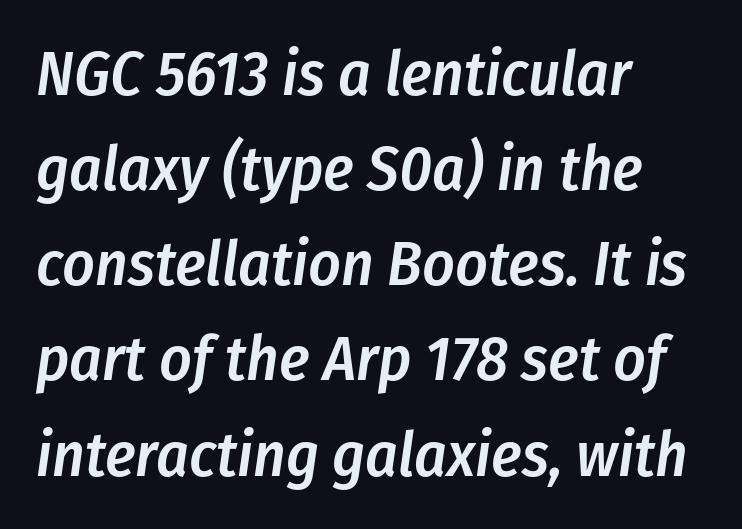
{"italic": "yes", "lean": "right", "slant_degrees": 8, "bold": "semi", "weight": "semibold", "width": "condensed", "stroke_contrast": "low", "x_height": "medium", "monospaced": "no", "underline": "no", "align": "left", "line_spacing": "normal", "line_spacing_ratio": 1.51, "letter_spacing": "normal", "letter_spacing_em": 0.0, "glyph_px": 63}
